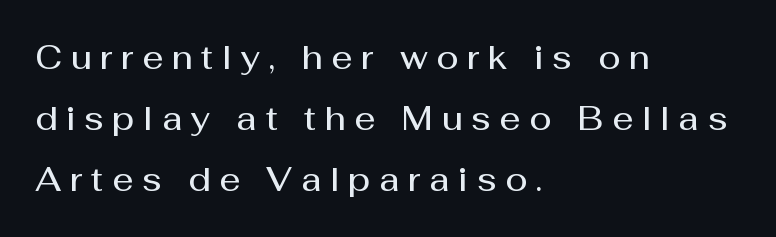
{"serif": "no", "italic": "no", "bold": "semi", "weight": "semibold", "width": "normal", "stroke_contrast": "medium", "x_height": "medium", "monospaced": "no", "underline": "no", "align": "left", "line_spacing_ratio": 1.85, "letter_spacing": "wide", "letter_spacing_em": 0.26, "glyph_px": 33}
